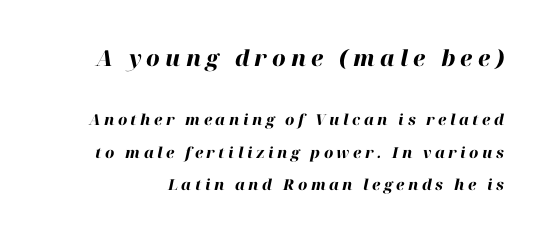
The face used here has a pronounced slope to its letters. Note: larger setting up top, smaller setting below. No word sits above an underline. The passage shown has open, widely tracked lettering throughout. Each new line begins a long way beneath the previous one.
